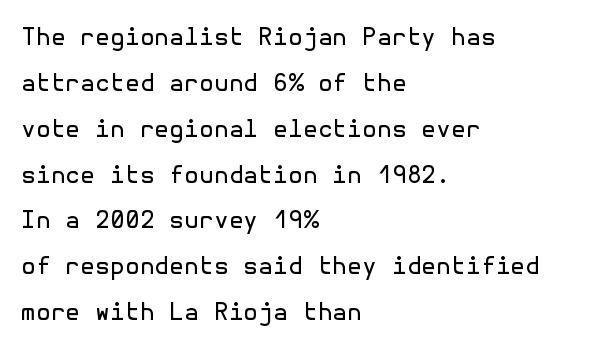
The image shows 24 px text type, upright; set left-aligned, loose line spacing (1.91x), normal letter spacing, not underlined.
